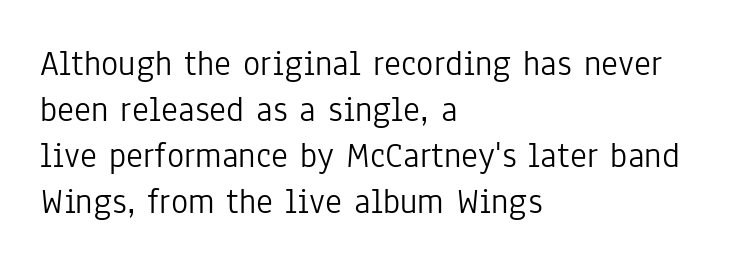
{"serif": "no", "italic": "no", "bold": "no", "weight": "light", "width": "condensed", "stroke_contrast": "low", "x_height": "medium", "monospaced": "no", "underline": "no", "align": "left", "line_spacing": "normal", "line_spacing_ratio": 1.28, "letter_spacing": "normal", "letter_spacing_em": 0.0, "glyph_px": 36}
